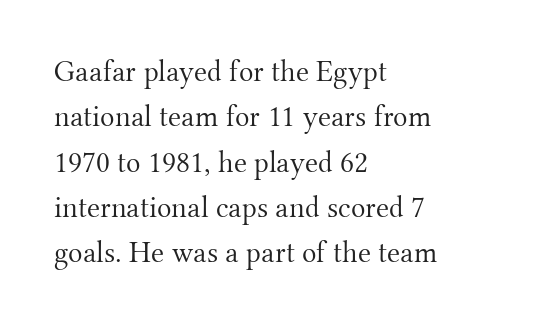
Q: Is the text bold? A: No.
Q: Is the text italic (slanted)? A: No, it is upright.
Q: Is the typeface a serif or a sans-serif typeface? A: Serif.
Q: Is the text underlined? A: No.
Q: How is the paragraph aligned? A: Left-aligned.
Q: Is the spacing between letters normal or unusually wide? A: Normal.
Q: Is the spacing between lines tight, normal or loose? A: Normal.
Q: Width (condensed, normal, or wide)? A: Normal.
Q: Stroke contrast? A: Medium.
Q: x-height? A: Small.
Q: Monospaced? A: No.
